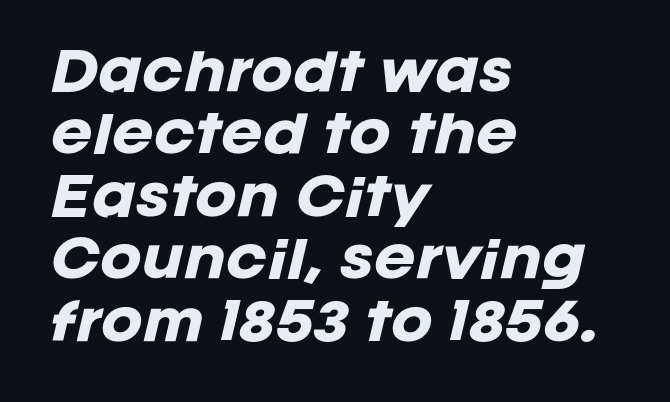
Q: Is the text bold? A: Yes.
Q: Is the text italic (slanted)? A: Yes, it leans right by about 12 degrees.
Q: Is the text underlined? A: No.
Q: How is the paragraph aligned? A: Left-aligned.
Q: Is the spacing between letters normal or unusually wide? A: Normal.
Q: Is the spacing between lines tight, normal or loose? A: Normal.
Q: Width (condensed, normal, or wide)? A: Normal.
Q: Stroke contrast? A: Low.
Q: x-height? A: Large.
Q: Monospaced? A: No.
